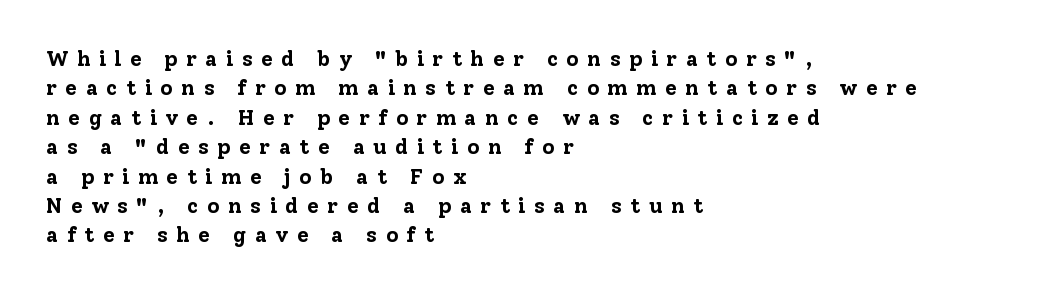
{"italic": "no", "bold": "yes", "underline": "no", "align": "left", "line_spacing": "normal", "line_spacing_ratio": 1.4, "letter_spacing": "wide", "letter_spacing_em": 0.41, "glyph_px": 21}
